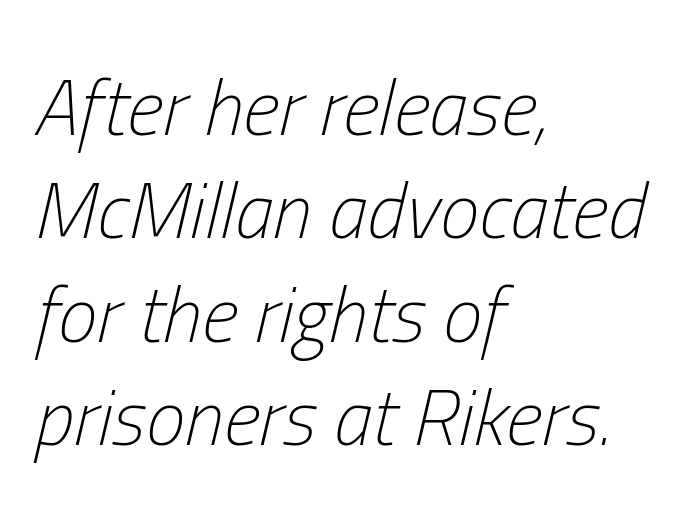
The strip under each line holds only bare page. This sample uses plain, unmodified letter spacing. This sample is left-justified, so line endings fall wherever the words run out. The strokes are not fattened; the text isn't bold. Reading down the column, the eye jumps a familiar distance to each next line. Varying glyph widths throughout — classic text-font behaviour.
